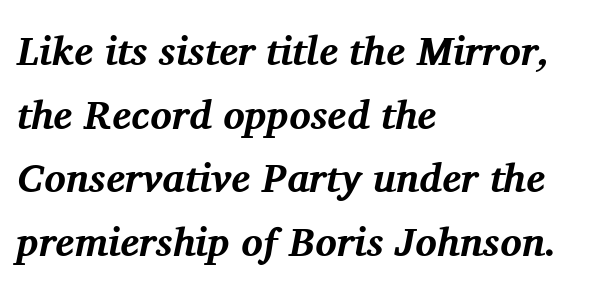
Q: Is the text bold? A: Yes.
Q: Is the text italic (slanted)? A: Yes, it leans right by about 11 degrees.
Q: Is the typeface a serif or a sans-serif typeface? A: Serif.
Q: Is the text underlined? A: No.
Q: How is the paragraph aligned? A: Left-aligned.
Q: Is the spacing between letters normal or unusually wide? A: Normal.
Q: Is the spacing between lines tight, normal or loose? A: Normal.
Q: Width (condensed, normal, or wide)? A: Normal.
Q: Stroke contrast? A: Medium.
Q: x-height? A: Medium.
Q: Monospaced? A: No.
